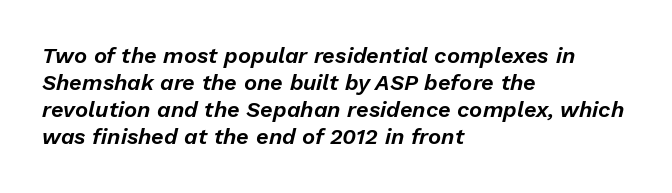
{"italic": "yes", "lean": "right", "slant_degrees": 13, "underline": "no", "align": "left", "line_spacing_ratio": 1.23, "letter_spacing": "normal", "letter_spacing_em": 0.0, "glyph_px": 22}
